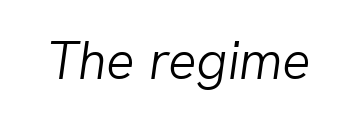
The image shows 53 px light type, italic (leaning right); set normal letter spacing, not underlined; low stroke contrast and a medium x-height.
